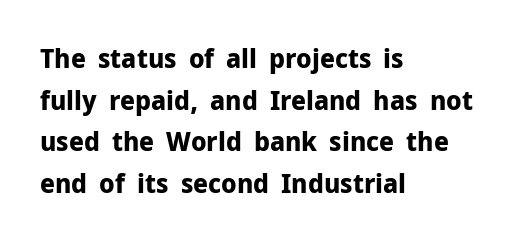
The image shows 27 px bold type, upright; set left-aligned, normal line spacing (1.54x), normal letter spacing, not underlined.
